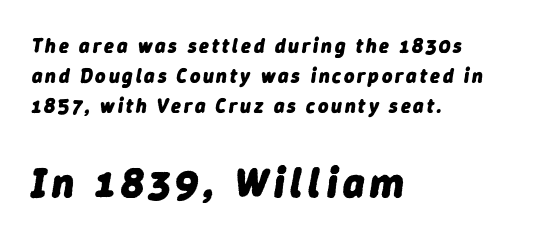
The image shows 41 px heavy type, italic (leaning right); set left-aligned, normal line spacing (1.51x), not underlined; the second (bottom) block is 2.05x larger; low stroke contrast and a medium x-height.
